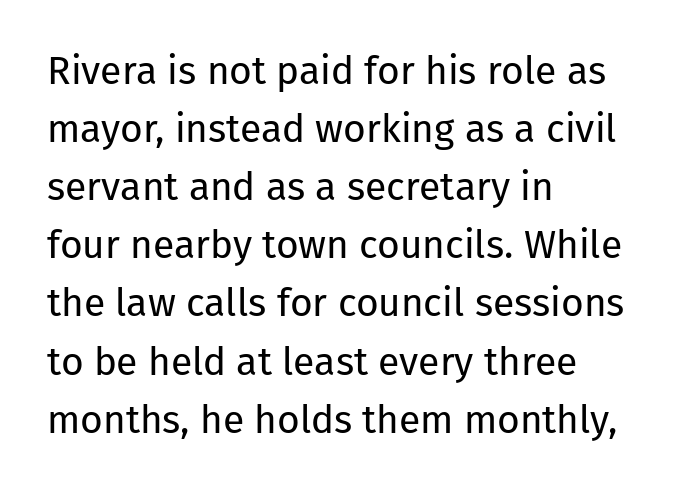
{"serif": "no", "italic": "no", "bold": "no", "weight": "regular", "width": "normal", "stroke_contrast": "low", "x_height": "medium", "monospaced": "no", "underline": "no", "align": "left", "line_spacing": "normal", "line_spacing_ratio": 1.49, "letter_spacing": "normal", "letter_spacing_em": 0.0, "glyph_px": 39}
